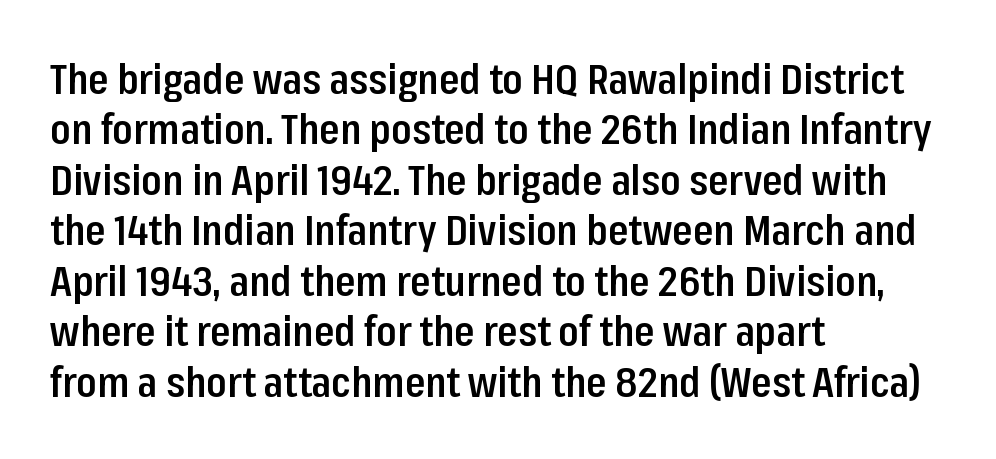
The image shows 41 px semibold, condensed sans-serif type, upright; set left-aligned, line spacing 1.23x, normal letter spacing, not underlined; low stroke contrast and a medium x-height.
